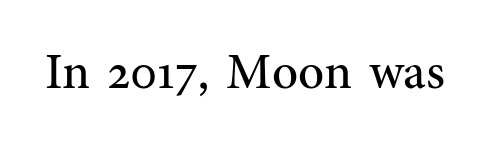
Q: Is the text bold? A: No.
Q: Is the text italic (slanted)? A: No, it is upright.
Q: Is the typeface a serif or a sans-serif typeface? A: Serif.
Q: Is the text underlined? A: No.
Q: Is the spacing between letters normal or unusually wide? A: Normal.
Q: Width (condensed, normal, or wide)? A: Normal.
Q: Stroke contrast? A: Medium.
Q: x-height? A: Medium.
Q: Monospaced? A: No.
